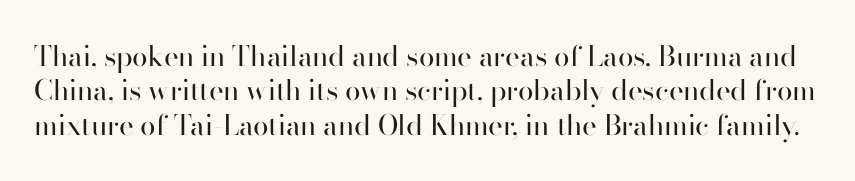
{"serif": "no", "italic": "no", "bold": "no", "weight": "regular", "width": "normal", "stroke_contrast": "high", "x_height": "small", "monospaced": "no", "underline": "no", "line_spacing_ratio": 1.23, "letter_spacing": "normal", "letter_spacing_em": 0.0, "glyph_px": 28}
